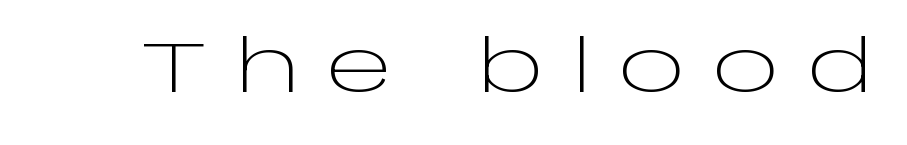
The image shows 71 px light, wide sans-serif type, upright; set unusually wide letter spacing (+0.38 em), not underlined; low stroke contrast and a large x-height.
